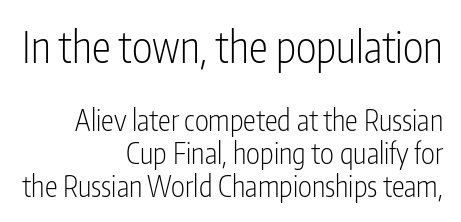
{"serif": "no", "italic": "no", "bold": "no", "weight": "light", "width": "condensed", "stroke_contrast": "low", "x_height": "medium", "monospaced": "no", "underline": "no", "align": "right", "line_spacing": "tight", "line_spacing_ratio": 1.13, "letter_spacing": "normal", "letter_spacing_em": 0.0, "larger_block": "first", "size_ratio": 1.48, "glyph_px": 43}
